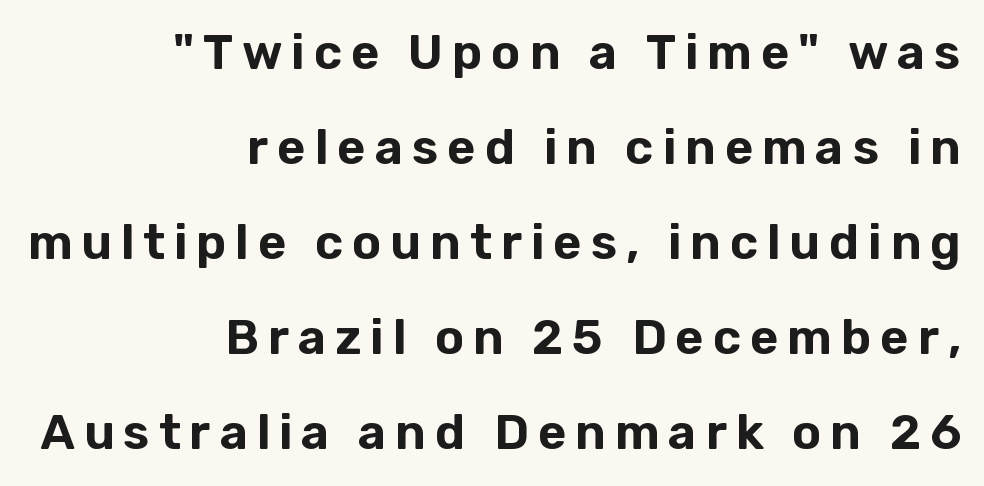
{"serif": "no", "italic": "no", "width": "normal", "stroke_contrast": "low", "x_height": "medium", "monospaced": "no", "underline": "no", "align": "right", "line_spacing": "loose", "line_spacing_ratio": 1.94, "glyph_px": 49}
